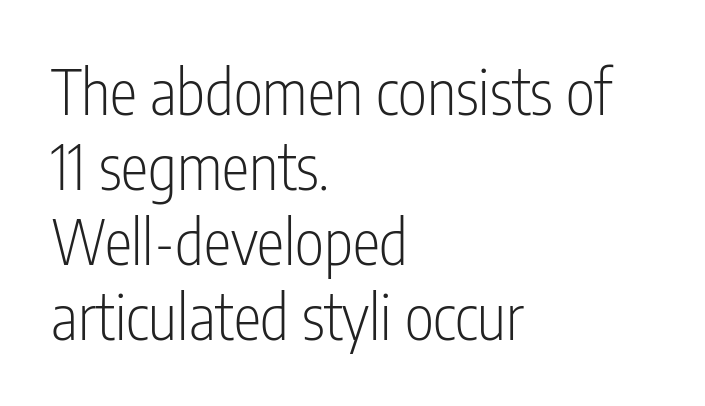
{"serif": "no", "italic": "no", "bold": "no", "weight": "light", "width": "condensed", "stroke_contrast": "low", "x_height": "medium", "monospaced": "no", "underline": "no", "align": "left", "line_spacing_ratio": 1.21, "letter_spacing": "normal", "letter_spacing_em": 0.0, "glyph_px": 62}
